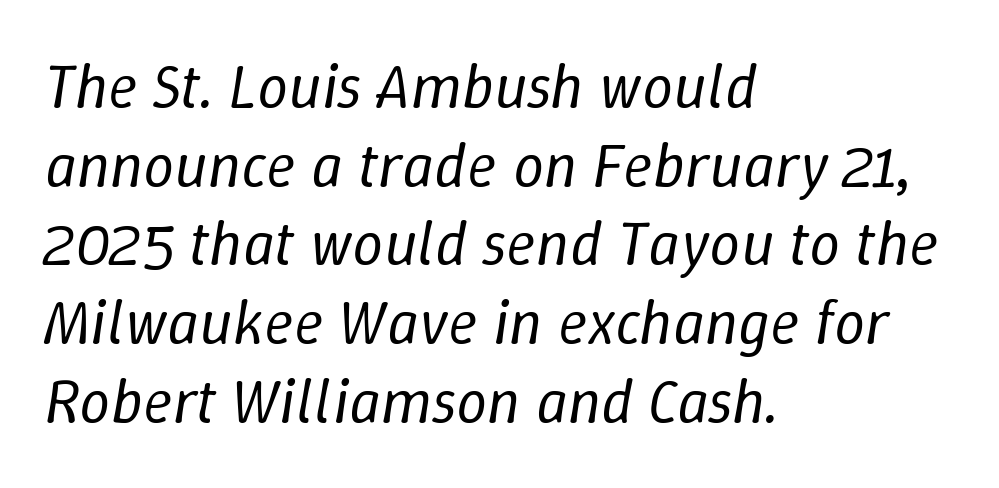
Q: Is the text bold? A: No.
Q: Is the text italic (slanted)? A: Yes, it leans right by about 9 degrees.
Q: Is the text underlined? A: No.
Q: How is the paragraph aligned? A: Left-aligned.
Q: Is the spacing between letters normal or unusually wide? A: Normal.
Q: Is the spacing between lines tight, normal or loose? A: Normal.
Q: Width (condensed, normal, or wide)? A: Normal.
Q: Stroke contrast? A: Low.
Q: x-height? A: Medium.
Q: Monospaced? A: No.
